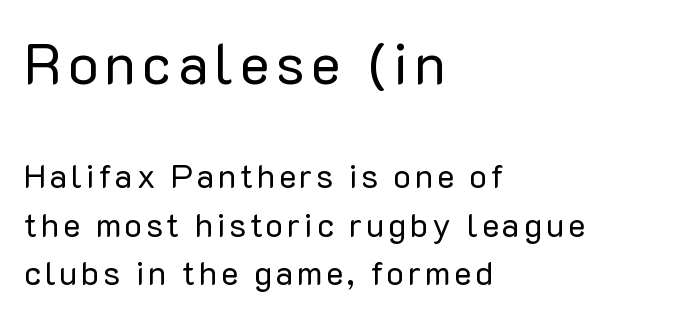
The letters advance in unequal steps, a hallmark of proportional type. Summary of weight: not heavy and not bold. The rag falls on the right side of this text block. Top chunk: large. Bottom chunk: small. No word sits above an underline. Type style note: lacks serifs.
